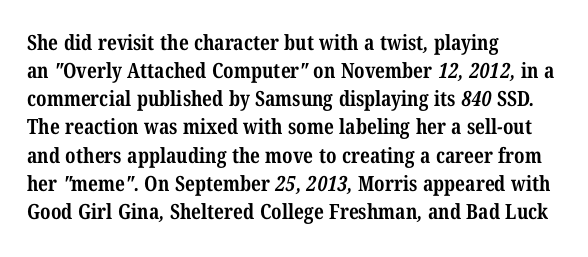
Q: Is the text bold? A: Yes.
Q: Is the text underlined? A: No.
Q: How is the paragraph aligned? A: Left-aligned.
Q: Is the spacing between letters normal or unusually wide? A: Normal.
Q: Is the spacing between lines tight, normal or loose? A: Normal.
